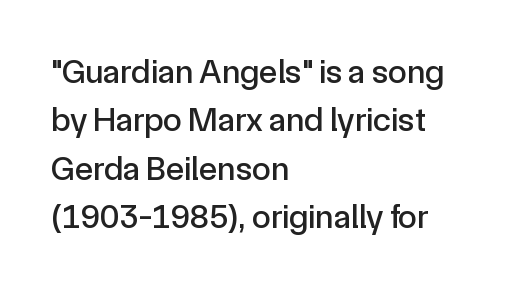
Q: Is the text italic (slanted)? A: No, it is upright.
Q: Is the typeface a serif or a sans-serif typeface? A: Sans-serif.
Q: Is the text underlined? A: No.
Q: How is the paragraph aligned? A: Left-aligned.
Q: Is the spacing between letters normal or unusually wide? A: Normal.
Q: Is the spacing between lines tight, normal or loose? A: Normal.
Q: Width (condensed, normal, or wide)? A: Normal.
Q: x-height? A: Medium.
Q: Monospaced? A: No.
